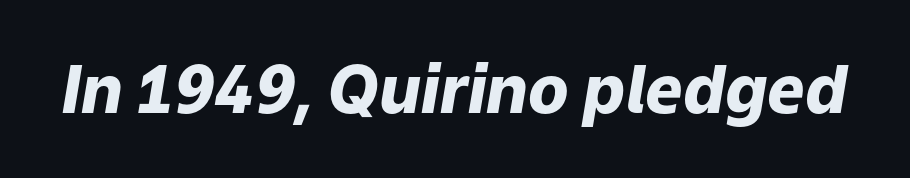
Q: Is the text bold? A: Yes.
Q: Is the text italic (slanted)? A: Yes, it leans right by about 9 degrees.
Q: Is the text underlined? A: No.
Q: Is the spacing between letters normal or unusually wide? A: Normal.
Q: Width (condensed, normal, or wide)? A: Normal.
Q: Stroke contrast? A: Low.
Q: x-height? A: Medium.
Q: Monospaced? A: No.
